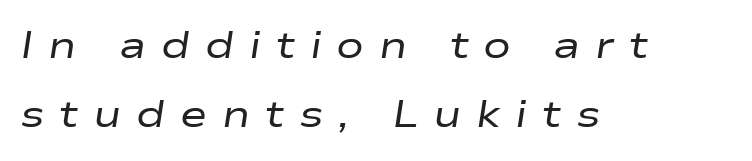
Q: Is the text bold? A: No.
Q: Is the text italic (slanted)? A: Yes, it leans right by about 9 degrees.
Q: Is the text underlined? A: No.
Q: How is the paragraph aligned? A: Left-aligned.
Q: Is the spacing between letters normal or unusually wide? A: Unusually wide.
Q: Width (condensed, normal, or wide)? A: Wide.
Q: Stroke contrast? A: Low.
Q: x-height? A: Medium.
Q: Monospaced? A: No.
